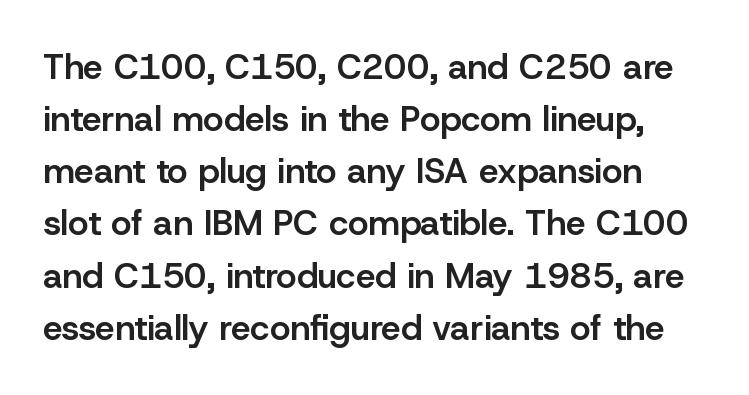
The image shows 35 px semibold sans-serif type, upright; set normal line spacing (1.49x), normal letter spacing, not underlined; low stroke contrast and a medium x-height.
